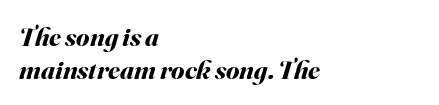
{"italic": "yes", "lean": "right", "slant_degrees": 16, "bold": "yes", "underline": "no", "align": "left", "line_spacing_ratio": 1.21, "letter_spacing": "normal", "letter_spacing_em": 0.0, "glyph_px": 27}
